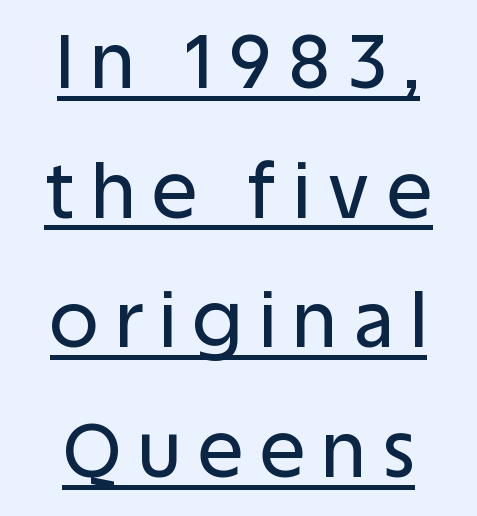
The image shows 75 px sans-serif type, upright; set centered, line spacing 1.73x, unusually wide letter spacing (+0.23 em), underlined; low stroke contrast and a large x-height.
